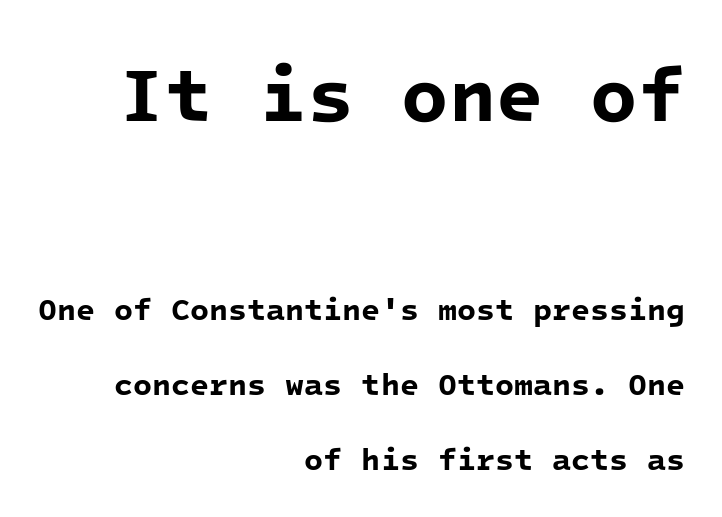
Characters follow at the spacing the type designer built in. A student would call this right alignment; a typographer would say flush right, rag left. The passage shown is emphatically bold. Scale decreases going downward across the two blocks.
